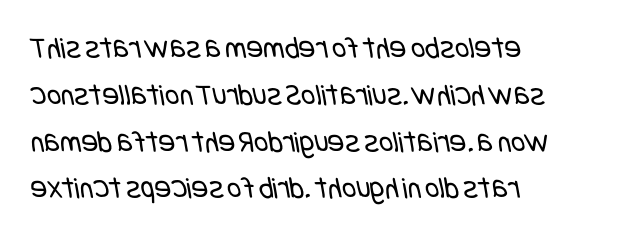
The weight tops out at a normal text grade. The typeface chosen for these lines omits serifs. The passage shown is not underscored anywhere. Compared with a centered layout, this one pins lines to the left instead. Quick note: interline space is typical.
